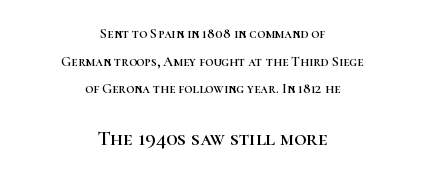
The designer dialed line spacing up above the default. Leftover space on each line is divided equally before and after the words. Standard letterfit; no display-style spreading of the glyphs. Vertical strokes here are truly vertical. Top chunk: small. Bottom chunk: large.
